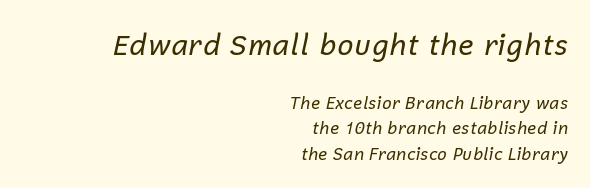
Q: Is the text bold? A: No.
Q: Is the text italic (slanted)? A: Yes, it leans right by about 12 degrees.
Q: Is the text underlined? A: No.
Q: How is the paragraph aligned? A: Right-aligned.
Q: Is the spacing between letters normal or unusually wide? A: Normal.
Q: Is the spacing between lines tight, normal or loose? A: Normal.
Q: Which block of text is set in a larger size, the first (top) or the second (bottom)? A: The first (top) one.
Q: Width (condensed, normal, or wide)? A: Normal.
Q: Stroke contrast? A: Low.
Q: x-height? A: Medium.
Q: Monospaced? A: No.
